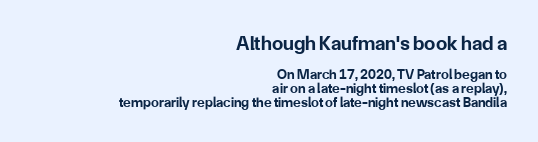
{"italic": "no", "bold": "yes", "underline": "no", "align": "right", "line_spacing": "tight", "line_spacing_ratio": 0.97, "letter_spacing": "normal", "letter_spacing_em": 0.0, "larger_block": "first", "size_ratio": 1.43, "glyph_px": 20}
